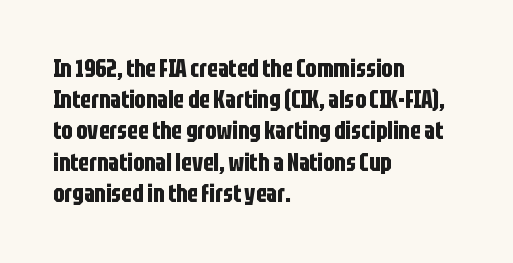
{"italic": "no", "bold": "yes", "underline": "no", "align": "left", "line_spacing": "normal", "line_spacing_ratio": 1.3, "letter_spacing": "normal", "letter_spacing_em": 0.0, "glyph_px": 24}
